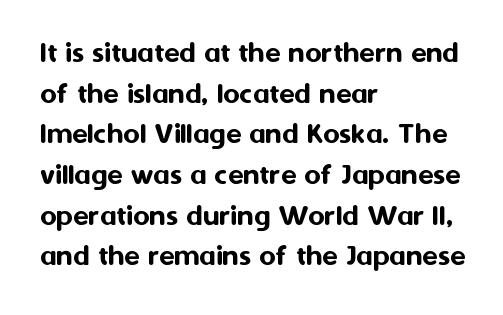
The image shows 32 px sans-serif type, upright; set left-aligned, normal line spacing (1.27x), normal letter spacing, not underlined; medium stroke contrast and a medium x-height.
